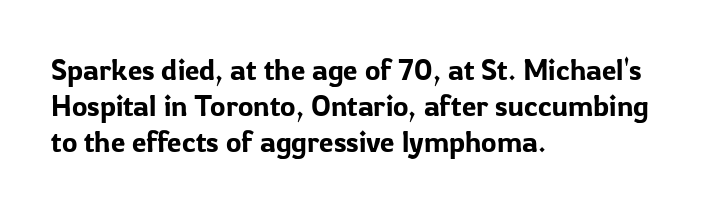
{"serif": "no", "italic": "no", "width": "normal", "stroke_contrast": "low", "x_height": "medium", "monospaced": "no", "underline": "no", "align": "left", "line_spacing_ratio": 1.24, "letter_spacing": "normal", "letter_spacing_em": 0.0, "glyph_px": 29}
